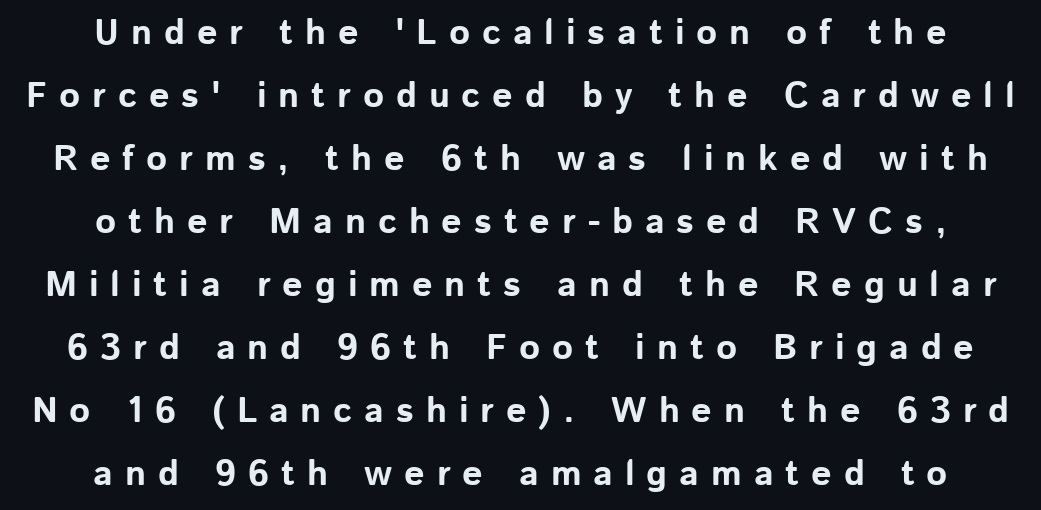
The image shows 36 px bold sans-serif type, upright; set centered, line spacing 1.75x, unusually wide letter spacing (+0.33 em), not underlined; low stroke contrast and a medium x-height.
